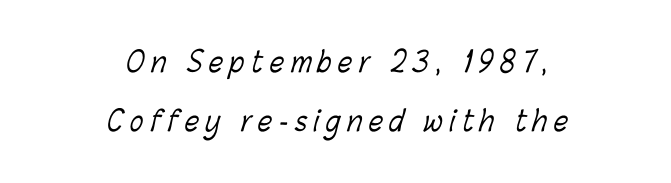
Quick note: underline off. This sample is center-justified, so both line endings float freely. The strokes carry an ordinary text weight at most. Spacing between characters has been opened up far beyond the box default.
